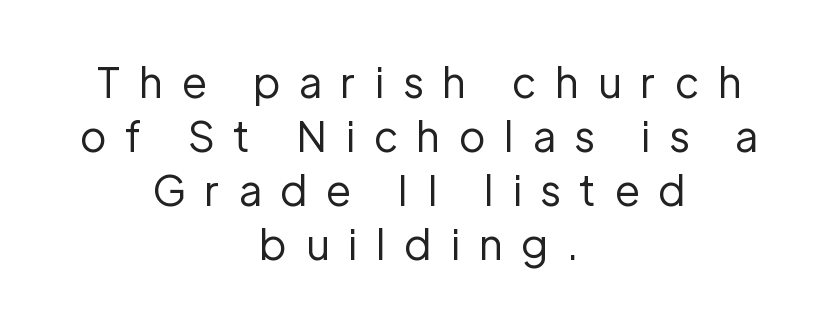
The image shows 41 px regular-weight sans-serif type, upright; set centered, normal line spacing (1.32x), unusually wide letter spacing (+0.45 em), not underlined; low stroke contrast and a medium x-height.
